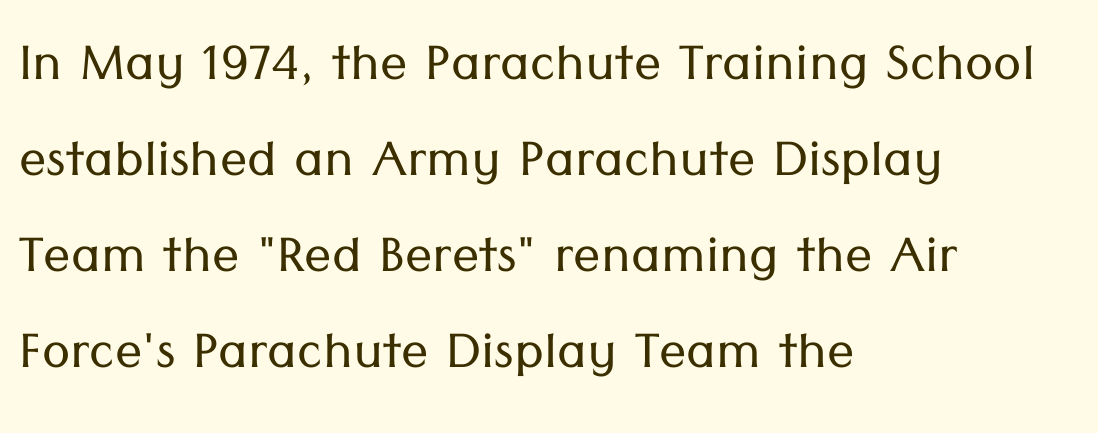
{"serif": "no", "italic": "no", "bold": "no", "weight": "light", "width": "normal", "stroke_contrast": "low", "x_height": "medium", "monospaced": "no", "underline": "no", "align": "left", "line_spacing": "normal", "line_spacing_ratio": 1.41, "letter_spacing": "normal", "letter_spacing_em": 0.0, "glyph_px": 68}
